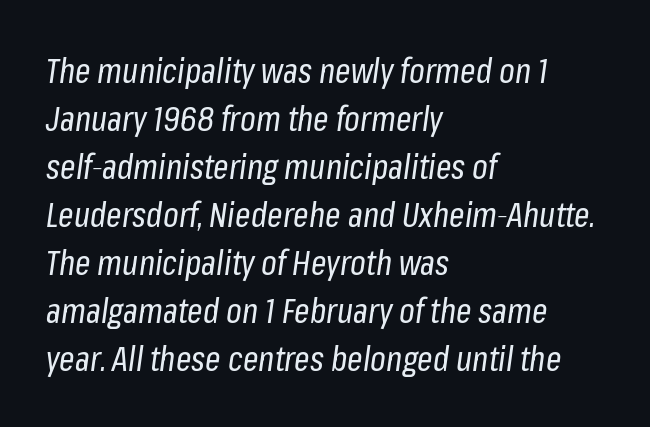
The cut favours lightness, reaching ordinary text weight at its darkest. The gaps between neighbouring characters are ordinary and unremarkable. How would I describe the line gaps? Plain and ordinary. Left-aligned paragraph, ragged on the right. Emphasis-style slanted type is in use.
